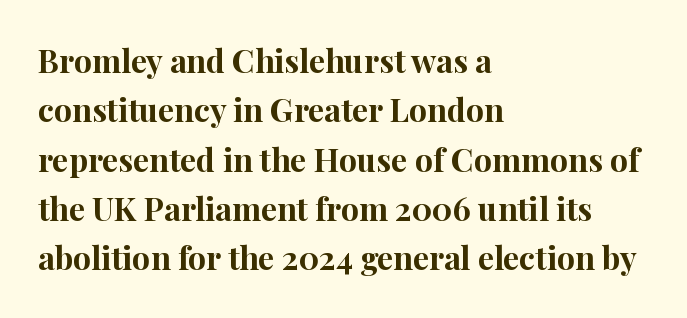
{"serif": "yes", "italic": "no", "bold": "yes", "weight": "bold", "width": "normal", "stroke_contrast": "high", "x_height": "medium", "monospaced": "no", "underline": "no", "align": "left", "line_spacing": "normal", "line_spacing_ratio": 1.54, "letter_spacing": "normal", "letter_spacing_em": 0.0, "glyph_px": 32}
